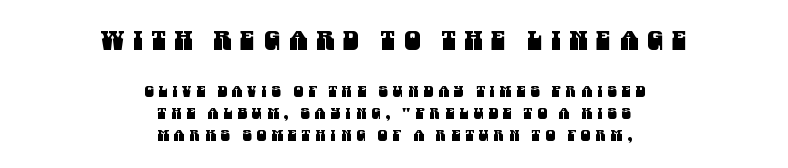
{"underline": "no", "align": "center", "line_spacing": "normal", "line_spacing_ratio": 1.47, "letter_spacing": "wide", "letter_spacing_em": 0.34, "larger_block": "first", "size_ratio": 1.73, "glyph_px": 26}
